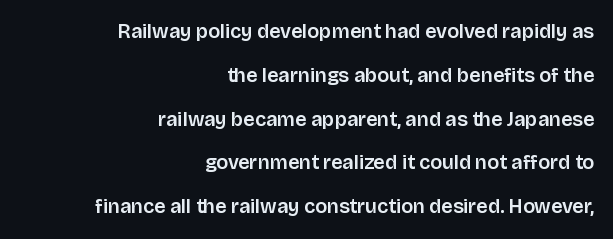
Any mark beneath the type? The region is blank. Is there any slant? The stems are plumb. Is there much room between lines? Yes — plenty of vertical air separates them. Visually the block forms a straight wall on the right and a jagged coastline on the left. Students, note that the glyphs here touch the page at normal intervals.
